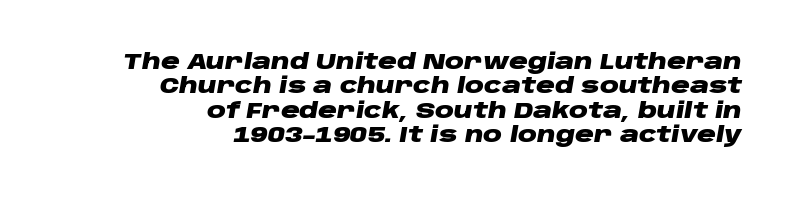
{"italic": "yes", "lean": "right", "slant_degrees": 10, "bold": "yes", "underline": "no", "align": "right", "line_spacing_ratio": 1.16, "letter_spacing": "normal", "letter_spacing_em": 0.0, "glyph_px": 21}
